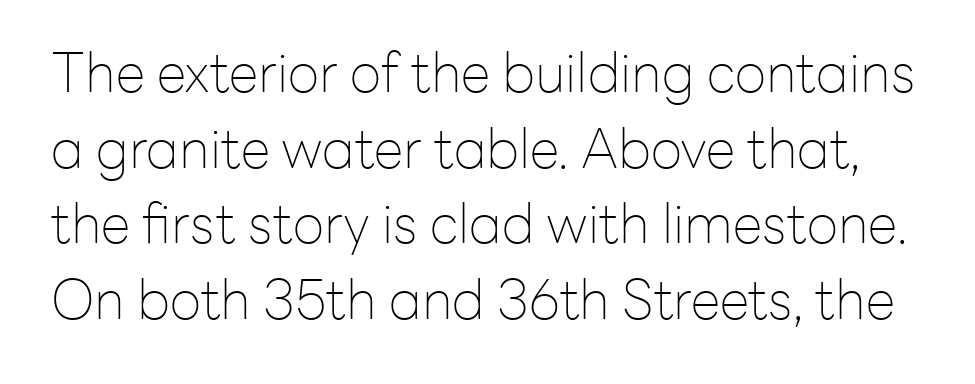
The image shows 54 px thin sans-serif type, upright; set normal line spacing (1.4x), normal letter spacing, not underlined; low stroke contrast and a medium x-height.
